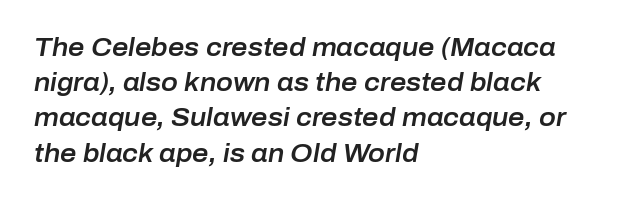
Q: Is the text italic (slanted)? A: Yes, it leans right by about 10 degrees.
Q: Is the text underlined? A: No.
Q: How is the paragraph aligned? A: Left-aligned.
Q: Is the spacing between letters normal or unusually wide? A: Normal.
Q: Is the spacing between lines tight, normal or loose? A: Normal.
